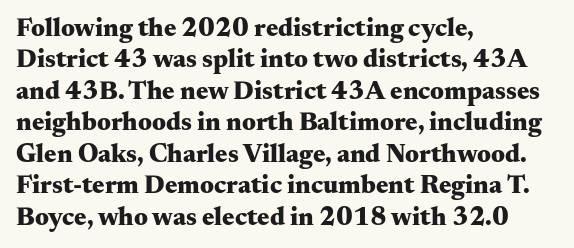
{"italic": "no", "bold": "yes", "underline": "no", "align": "left", "line_spacing_ratio": 1.21, "letter_spacing": "normal", "letter_spacing_em": 0.0, "glyph_px": 26}
